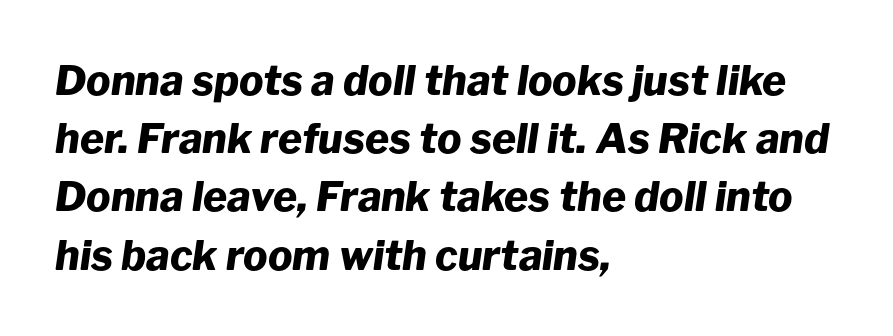
Q: Is the text bold? A: Yes.
Q: Is the text italic (slanted)? A: Yes, it leans right by about 8 degrees.
Q: Is the text underlined? A: No.
Q: How is the paragraph aligned? A: Left-aligned.
Q: Is the spacing between letters normal or unusually wide? A: Normal.
Q: Is the spacing between lines tight, normal or loose? A: Normal.
Q: Width (condensed, normal, or wide)? A: Normal.
Q: Stroke contrast? A: Low.
Q: x-height? A: Medium.
Q: Monospaced? A: No.
